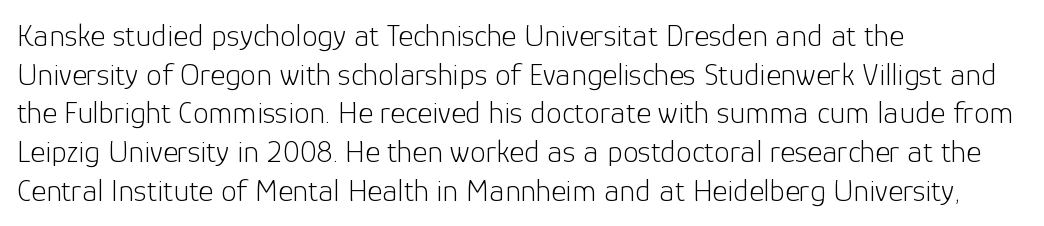
The image shows 32 px light sans-serif type, upright; set left-aligned, line spacing 1.21x, normal letter spacing, not underlined; low stroke contrast and a medium x-height.
